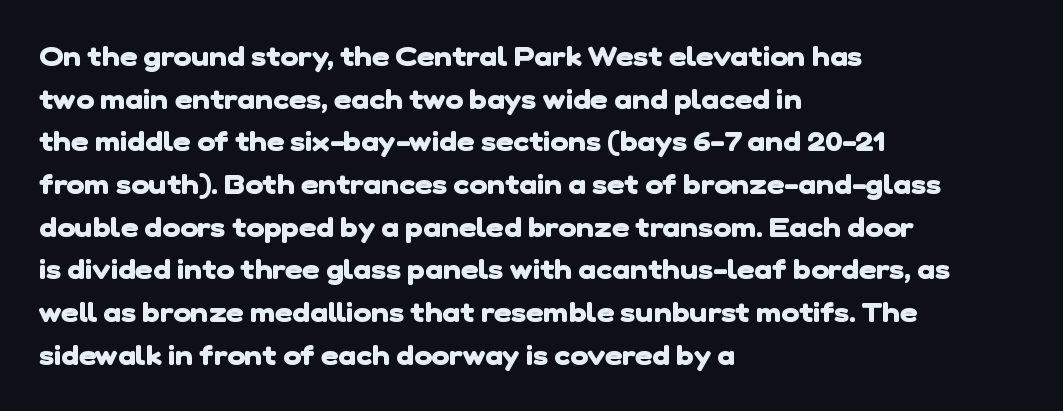
{"bold": "yes", "underline": "no", "align": "left", "line_spacing": "normal", "line_spacing_ratio": 1.58, "letter_spacing": "normal", "letter_spacing_em": 0.0, "glyph_px": 27}
